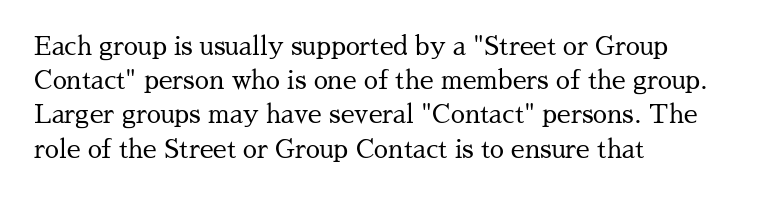
Q: Is the text bold? A: No.
Q: Is the text italic (slanted)? A: No, it is upright.
Q: Is the text underlined? A: No.
Q: How is the paragraph aligned? A: Left-aligned.
Q: Is the spacing between letters normal or unusually wide? A: Normal.
Q: Is the spacing between lines tight, normal or loose? A: Normal.
